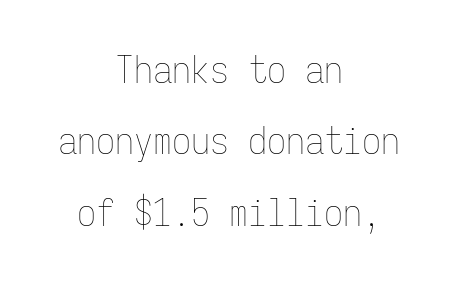
Q: Is the text bold? A: No.
Q: Is the text italic (slanted)? A: No, it is upright.
Q: Is the text underlined? A: No.
Q: How is the paragraph aligned? A: Centered.
Q: Is the spacing between letters normal or unusually wide? A: Normal.
Q: Width (condensed, normal, or wide)? A: Condensed.
Q: Stroke contrast? A: Low.
Q: x-height? A: Medium.
Q: Monospaced? A: Yes.
